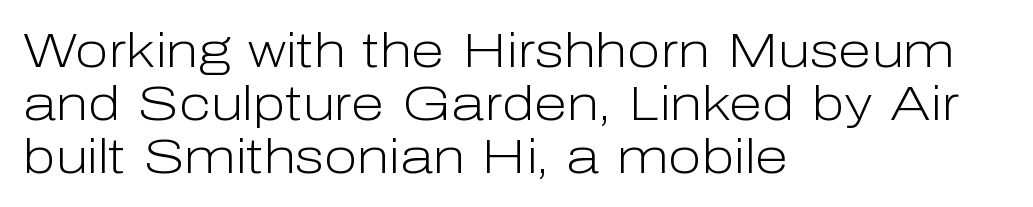
{"serif": "no", "italic": "no", "bold": "no", "weight": "light", "width": "normal", "stroke_contrast": "low", "x_height": "medium", "monospaced": "no", "underline": "no", "align": "left", "line_spacing": "tight", "line_spacing_ratio": 1.08, "letter_spacing": "normal", "letter_spacing_em": 0.0, "glyph_px": 49}
